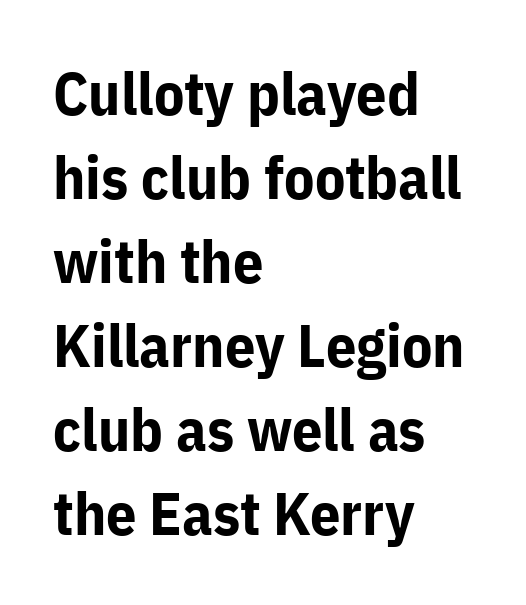
Think of a printed novel: that variable character pitch is what you see here. Horizontally, the lines are justified to the leading edge only. To sum up the face: it is a sans, with no serifs. The area under the type is left untouched.
